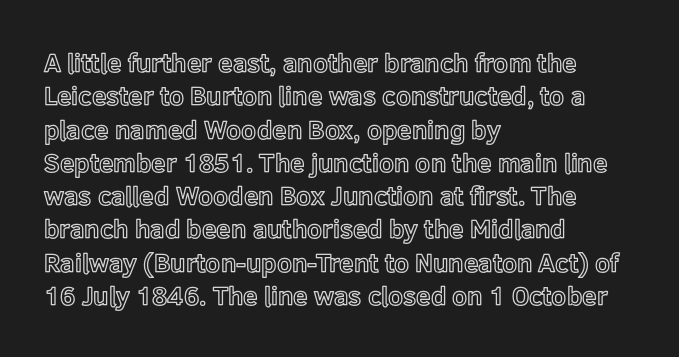
The image shows 26 px text type, upright; set left-aligned, normal line spacing (1.28x), normal letter spacing, not underlined.
